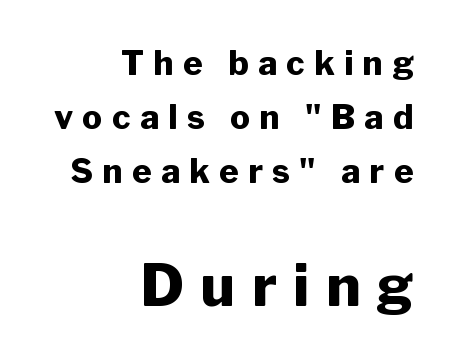
Nope, no serifs anywhere on these letters. Characters follow at a spacing far wider than the type designer built in. One-word summary of the alignment: right. The letters stand straight up with perfectly vertical stems.
